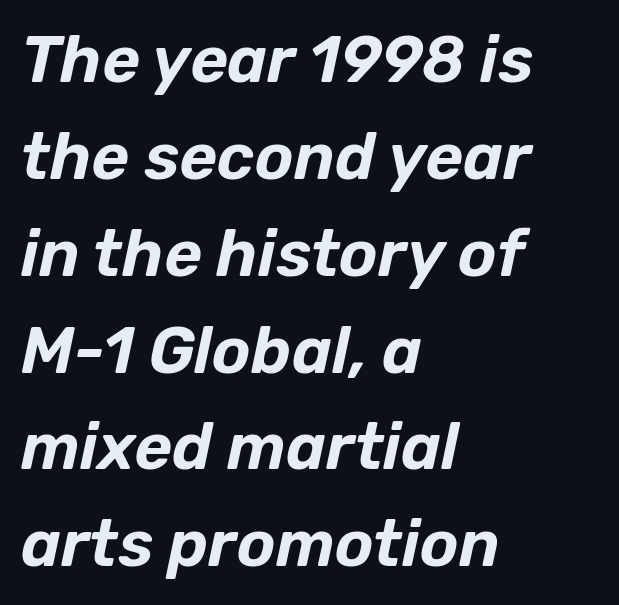
Q: Is the text italic (slanted)? A: Yes, it leans right by about 12 degrees.
Q: Is the text underlined? A: No.
Q: How is the paragraph aligned? A: Left-aligned.
Q: Is the spacing between letters normal or unusually wide? A: Normal.
Q: Is the spacing between lines tight, normal or loose? A: Normal.
Q: Width (condensed, normal, or wide)? A: Normal.
Q: Stroke contrast? A: Low.
Q: x-height? A: Medium.
Q: Monospaced? A: No.
